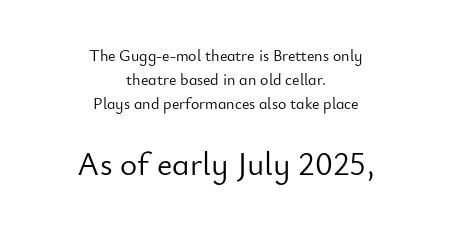
The image shows 33 px light sans-serif type, upright; set centered, normal line spacing (1.5x), normal letter spacing, not underlined; the second (bottom) block is 2.06x larger; low stroke contrast and a small x-height.
